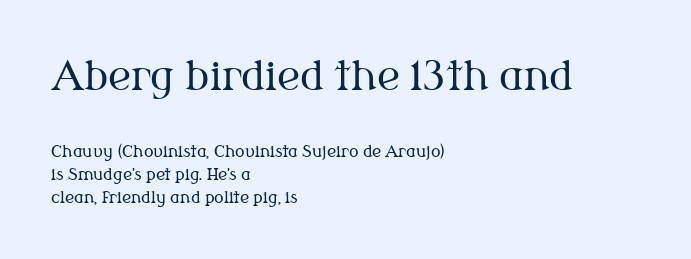
Q: Is the text bold? A: No.
Q: Is the text italic (slanted)? A: No, it is upright.
Q: Is the typeface a serif or a sans-serif typeface? A: Serif.
Q: Is the text underlined? A: No.
Q: How is the paragraph aligned? A: Left-aligned.
Q: Is the spacing between letters normal or unusually wide? A: Normal.
Q: Is the spacing between lines tight, normal or loose? A: Normal.
Q: Which block of text is set in a larger size, the first (top) or the second (bottom)? A: The first (top) one.
Q: Width (condensed, normal, or wide)? A: Normal.
Q: Stroke contrast? A: Medium.
Q: x-height? A: Medium.
Q: Monospaced? A: No.
